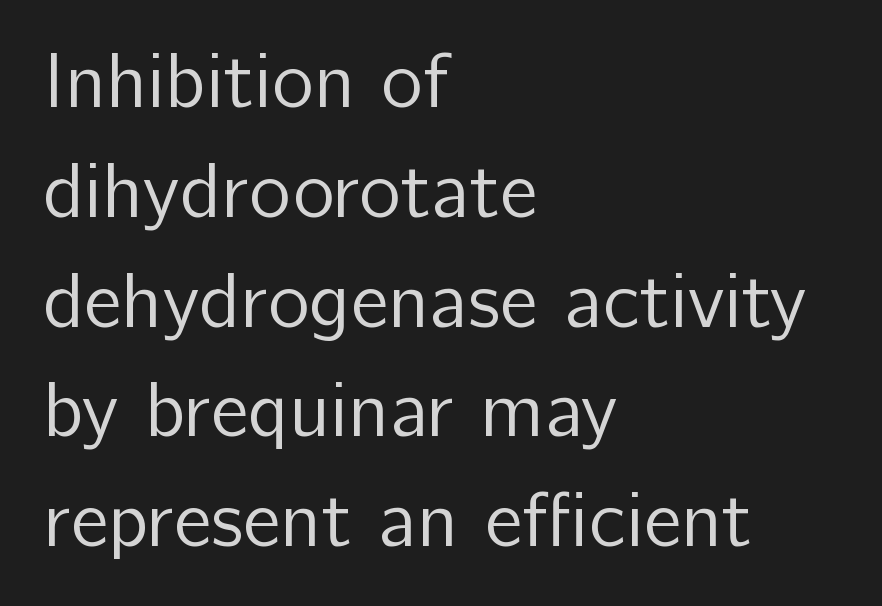
The image shows 79 px regular-weight sans-serif type, upright; set left-aligned, normal line spacing (1.39x), normal letter spacing, not underlined; low stroke contrast and a medium x-height.
